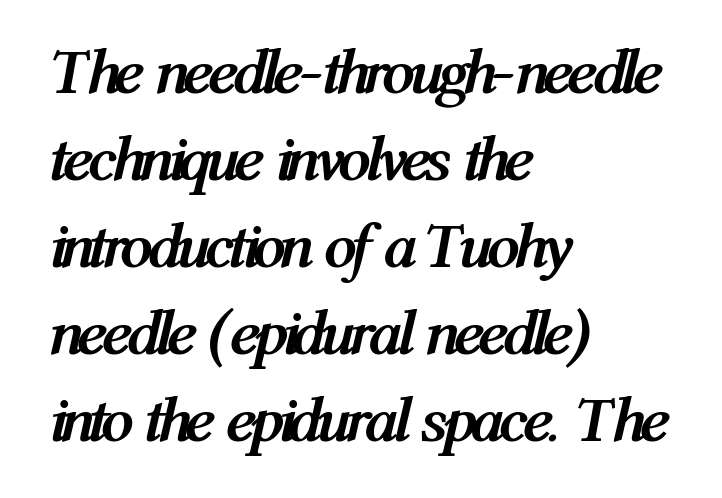
{"italic": "yes", "lean": "right", "slant_degrees": 12, "bold": "yes", "weight": "semibold", "width": "condensed", "stroke_contrast": "medium", "x_height": "medium", "monospaced": "no", "underline": "no", "align": "left", "line_spacing": "normal", "line_spacing_ratio": 1.34, "letter_spacing": "normal", "letter_spacing_em": 0.0, "glyph_px": 65}
